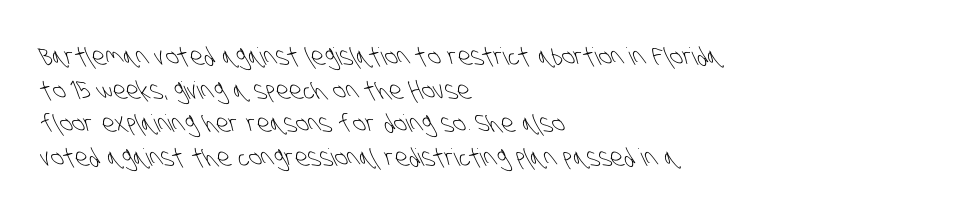
The image shows 24 px text type; set left-aligned, normal line spacing (1.4x), normal letter spacing, not underlined.
